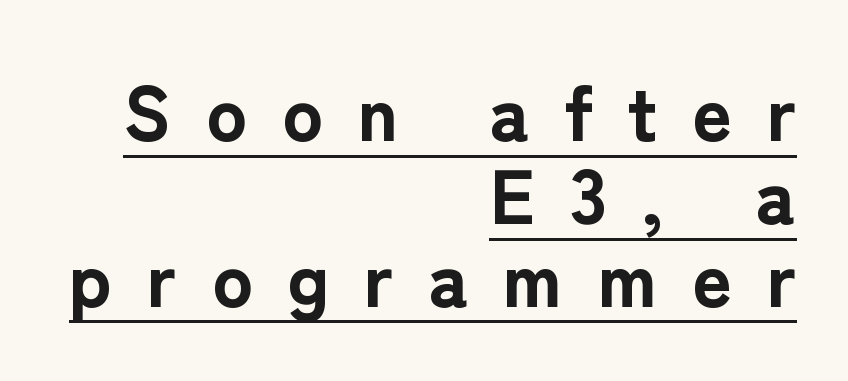
Q: Is the text bold? A: Yes.
Q: Is the text italic (slanted)? A: No, it is upright.
Q: Is the typeface a serif or a sans-serif typeface? A: Sans-serif.
Q: Is the text underlined? A: Yes.
Q: How is the paragraph aligned? A: Right-aligned.
Q: Is the spacing between letters normal or unusually wide? A: Unusually wide.
Q: Is the spacing between lines tight, normal or loose? A: Tight.
Q: Width (condensed, normal, or wide)? A: Normal.
Q: Stroke contrast? A: Low.
Q: x-height? A: Medium.
Q: Monospaced? A: No.
